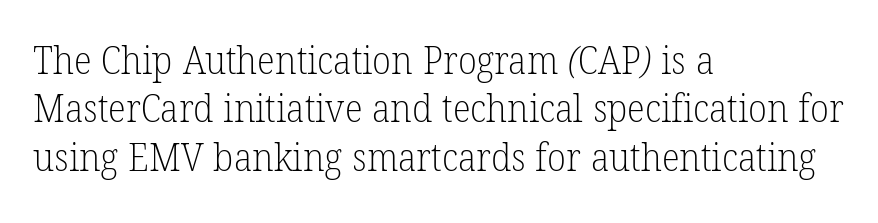
No word sits above an underline. This sample keeps an unexceptional amount of space between lines. The horizontal fit of the characters is conventional and even. Unbolded letterforms with no extra heft. Note the varied advance widths — an 'i' is clearly narrower than an 'm'.
